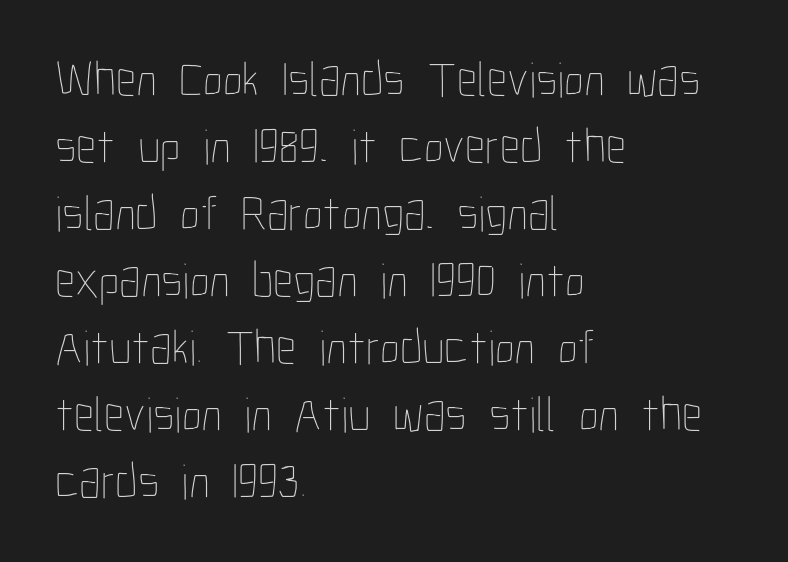
Q: Is the text bold? A: No.
Q: Is the text italic (slanted)? A: No, it is upright.
Q: Is the text underlined? A: No.
Q: How is the paragraph aligned? A: Left-aligned.
Q: Is the spacing between letters normal or unusually wide? A: Normal.
Q: Is the spacing between lines tight, normal or loose? A: Normal.
Q: Width (condensed, normal, or wide)? A: Condensed.
Q: Stroke contrast? A: Low.
Q: x-height? A: Medium.
Q: Monospaced? A: No.
